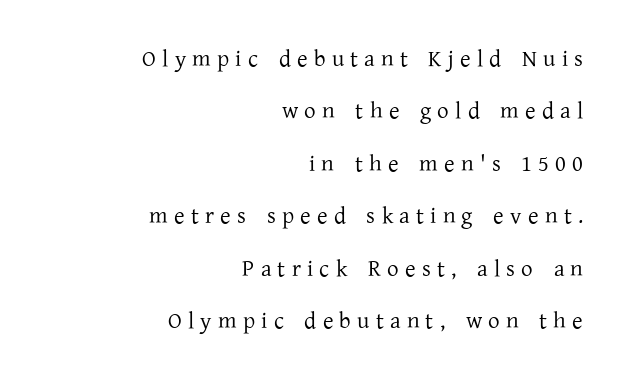
The image shows 23 px text type, upright; set right-aligned, loose line spacing (2.28x), unusually wide letter spacing (+0.27 em), not underlined.
